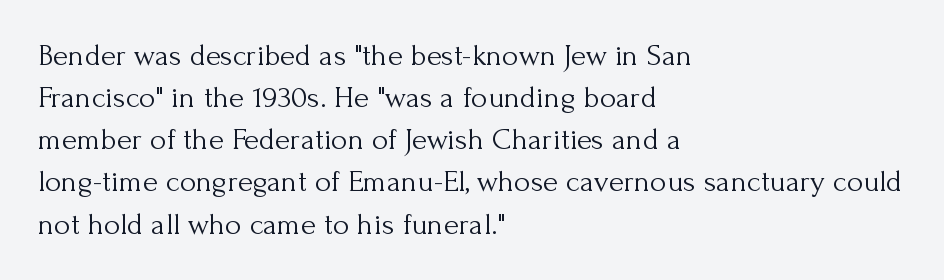
The image shows 31 px light serif type, upright; set left-aligned, normal line spacing (1.36x), normal letter spacing, not underlined; medium stroke contrast and a small x-height.
